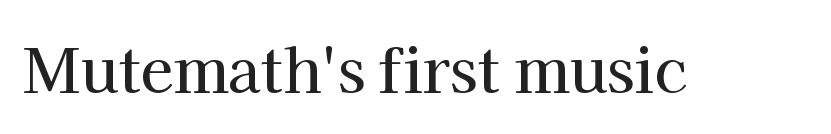
The image shows 60 px serif type, upright; set normal letter spacing, not underlined; high stroke contrast and a medium x-height.
